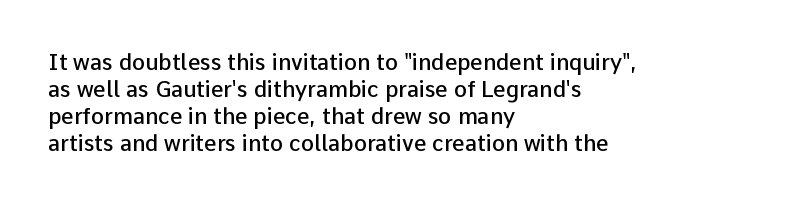
{"italic": "no", "bold": "semi", "underline": "no", "align": "left", "line_spacing_ratio": 1.23, "letter_spacing": "normal", "letter_spacing_em": 0.0, "glyph_px": 22}
